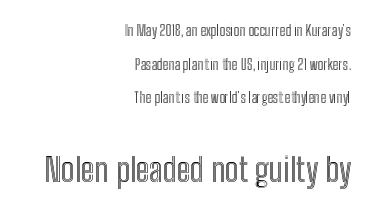
Nobody touched the tracking dial on this one. The rendering uses natural spacing where letterforms have individual widths. The string is rendered with underlining switched off. Two sizes are in play, and the larger belongs to the second block. Compared with typical paragraphs, the rows here are farther apart.
